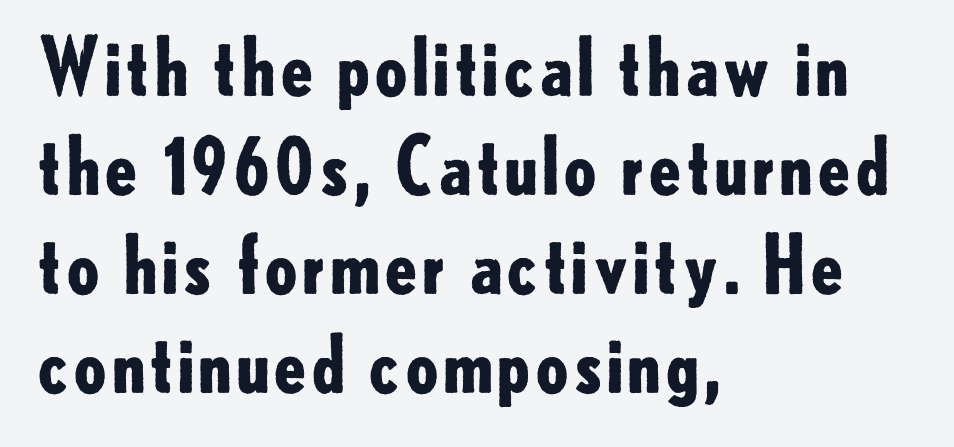
Q: Is the text bold? A: Yes.
Q: Is the text italic (slanted)? A: No, it is upright.
Q: Is the typeface a serif or a sans-serif typeface? A: Sans-serif.
Q: Is the text underlined? A: No.
Q: How is the paragraph aligned? A: Left-aligned.
Q: Is the spacing between letters normal or unusually wide? A: Normal.
Q: Is the spacing between lines tight, normal or loose? A: Normal.
Q: Width (condensed, normal, or wide)? A: Normal.
Q: Stroke contrast? A: Low.
Q: x-height? A: Small.
Q: Monospaced? A: No.
